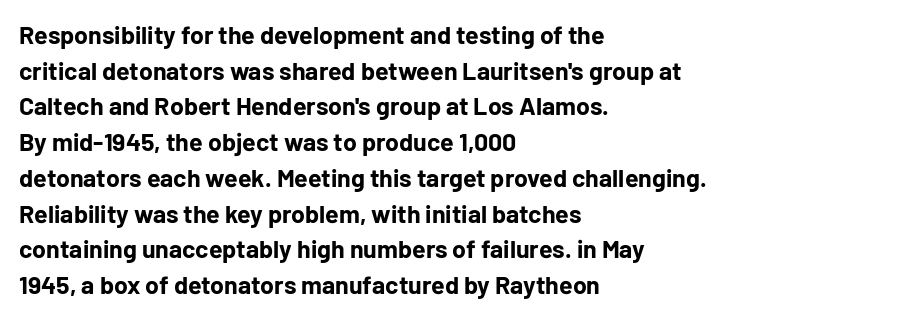
{"italic": "no", "bold": "yes", "underline": "no", "align": "left", "line_spacing": "normal", "line_spacing_ratio": 1.43, "letter_spacing": "normal", "letter_spacing_em": 0.0, "glyph_px": 25}
